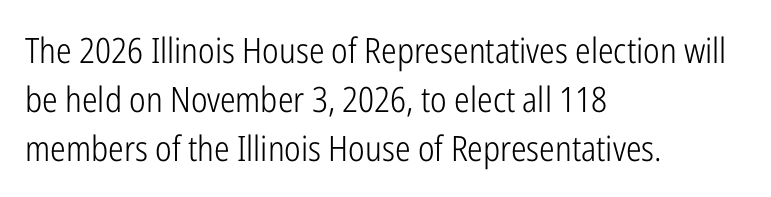
The image shows 35 px light, condensed sans-serif type, upright; set left-aligned, normal line spacing (1.4x), normal letter spacing, not underlined; low stroke contrast and a medium x-height.
